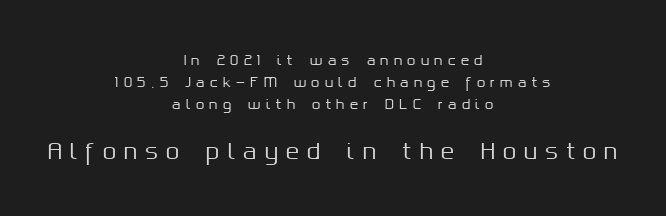
Is the lower block the larger one? Yes — the lower block carries the bigger type. Leading matches the norm, producing a regular column. Plain, unruled lines of type. These lines have a slow, spaced-out rhythm from letter to letter.
